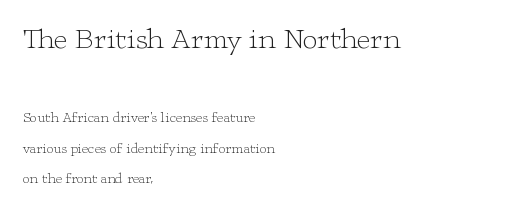
Q: Is the text bold? A: No.
Q: Is the text italic (slanted)? A: No, it is upright.
Q: Is the typeface a serif or a sans-serif typeface? A: Serif.
Q: Is the text underlined? A: No.
Q: How is the paragraph aligned? A: Left-aligned.
Q: Is the spacing between letters normal or unusually wide? A: Normal.
Q: Is the spacing between lines tight, normal or loose? A: Loose.
Q: Which block of text is set in a larger size, the first (top) or the second (bottom)? A: The first (top) one.
Q: Width (condensed, normal, or wide)? A: Wide.
Q: Stroke contrast? A: Low.
Q: x-height? A: Medium.
Q: Monospaced? A: No.
